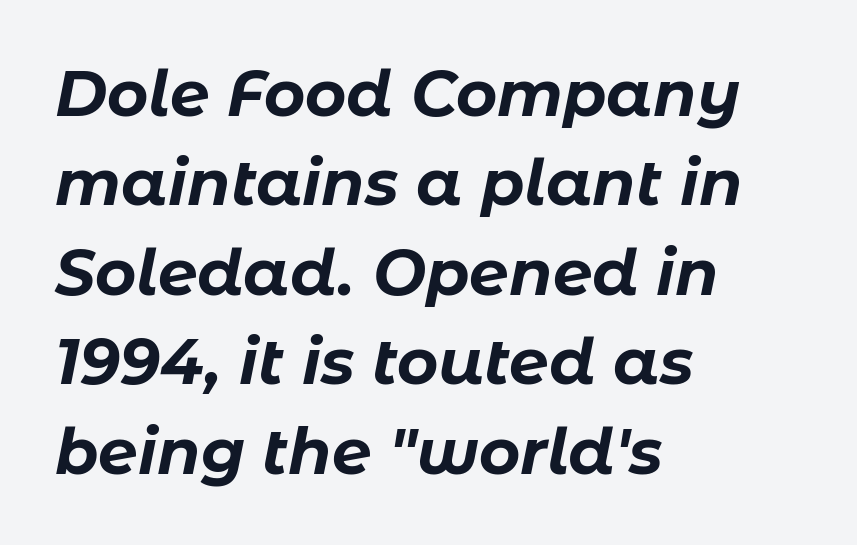
The image shows 63 px bold type, italic (leaning right); set left-aligned, normal line spacing (1.42x), normal letter spacing, not underlined; low stroke contrast and a medium x-height.
